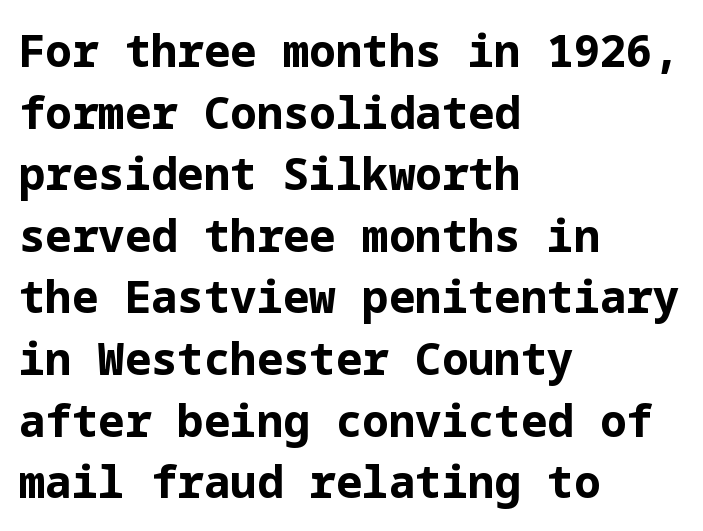
How heavy is the stroke? Heavy — this is a bold. The passage shown has conventional tracking throughout. A clean baseline with only descenders dipping below it. Every stem runs plumb, perpendicular to the baseline. Unlike a traditional serif, this face leaves its strokes unadorned.
